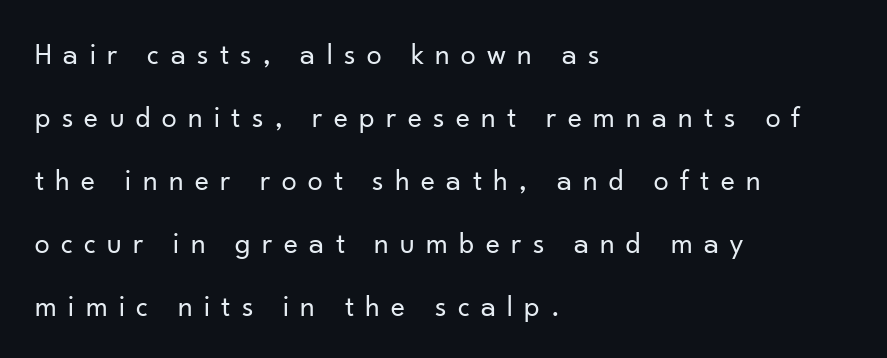
Are there feet on the stems? There aren't — it's a sans. One glance says open: line gaps are wider than usual. Check the space under the baseline: it is left empty. The passage shown is not bold in any degree. A student would call this left alignment; a typographer would say flush left, rag right.
